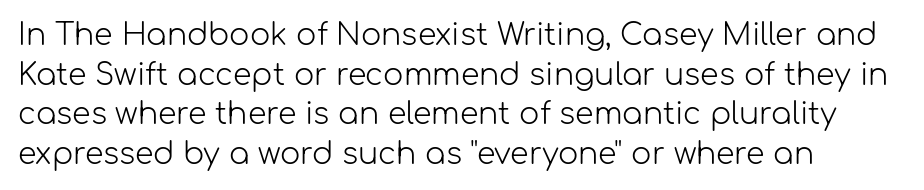
Q: Is the text bold? A: No.
Q: Is the text italic (slanted)? A: No, it is upright.
Q: Is the typeface a serif or a sans-serif typeface? A: Sans-serif.
Q: Is the text underlined? A: No.
Q: How is the paragraph aligned? A: Left-aligned.
Q: Is the spacing between letters normal or unusually wide? A: Normal.
Q: Is the spacing between lines tight, normal or loose? A: Normal.
Q: Width (condensed, normal, or wide)? A: Normal.
Q: Stroke contrast? A: Low.
Q: x-height? A: Medium.
Q: Monospaced? A: No.
